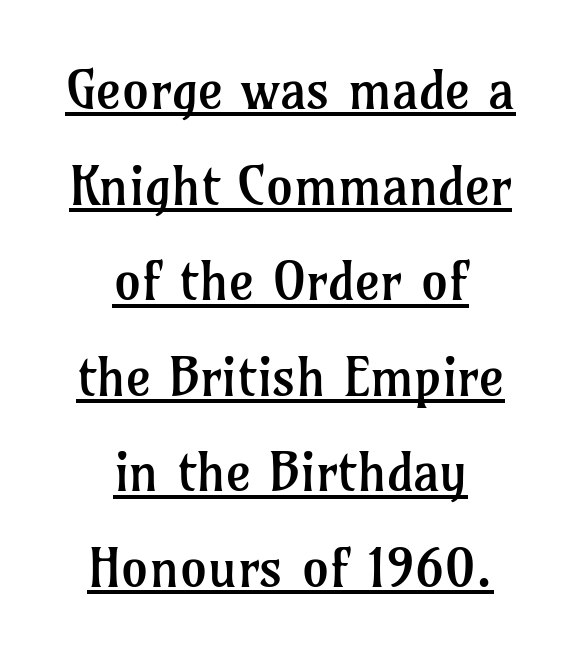
Check where the strokes stop: tiny serifs finish them off. The typeface has the unassuming heft of standard copy or less. The lettering holds an erect, upright posture throughout. You could call the tracking neutral — neither tight nor loose.
